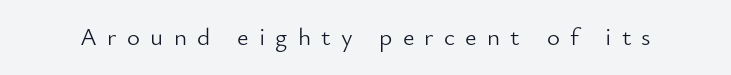
{"italic": "no", "bold": "no", "underline": "no", "letter_spacing": "wide", "letter_spacing_em": 0.41, "glyph_px": 25}
